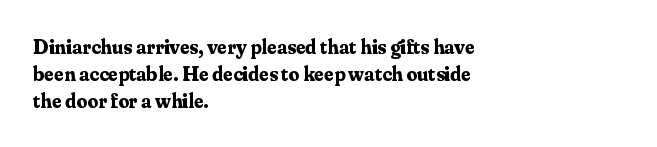
{"italic": "no", "bold": "yes", "underline": "no", "align": "left", "line_spacing": "normal", "line_spacing_ratio": 1.28, "letter_spacing": "normal", "letter_spacing_em": 0.0, "glyph_px": 21}
